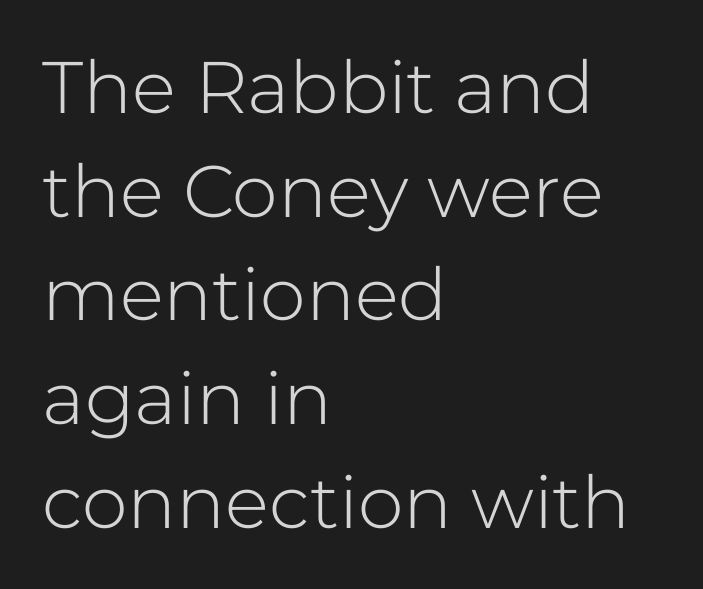
The image shows 73 px light sans-serif type, upright; set left-aligned, normal line spacing (1.42x), normal letter spacing, not underlined; low stroke contrast and a medium x-height.
